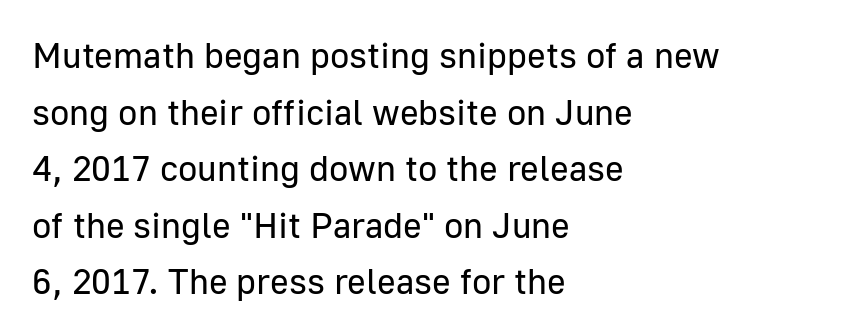
The image shows 36 px regular-weight sans-serif type, upright; set left-aligned, normal line spacing (1.57x), normal letter spacing, not underlined; low stroke contrast and a medium x-height.
